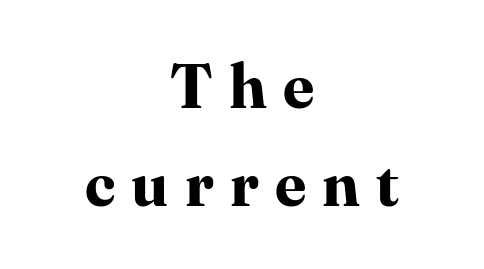
Q: Is the text bold? A: Yes.
Q: Is the text italic (slanted)? A: No, it is upright.
Q: Is the typeface a serif or a sans-serif typeface? A: Serif.
Q: Is the text underlined? A: No.
Q: How is the paragraph aligned? A: Centered.
Q: Is the spacing between letters normal or unusually wide? A: Unusually wide.
Q: Is the spacing between lines tight, normal or loose? A: Normal.
Q: Width (condensed, normal, or wide)? A: Normal.
Q: Stroke contrast? A: High.
Q: x-height? A: Medium.
Q: Monospaced? A: No.
